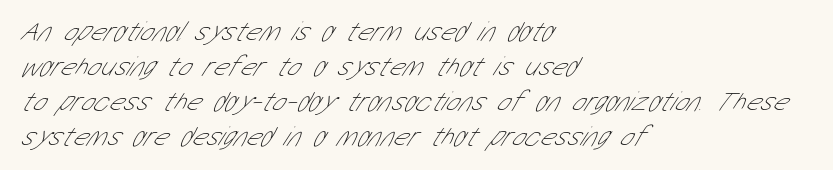
Q: Is the text bold? A: No.
Q: Is the typeface a serif or a sans-serif typeface? A: Sans-serif.
Q: Is the text underlined? A: No.
Q: How is the paragraph aligned? A: Left-aligned.
Q: Is the spacing between letters normal or unusually wide? A: Normal.
Q: Is the spacing between lines tight, normal or loose? A: Normal.
Q: Width (condensed, normal, or wide)? A: Condensed.
Q: Stroke contrast? A: Low.
Q: x-height? A: Medium.
Q: Monospaced? A: No.
